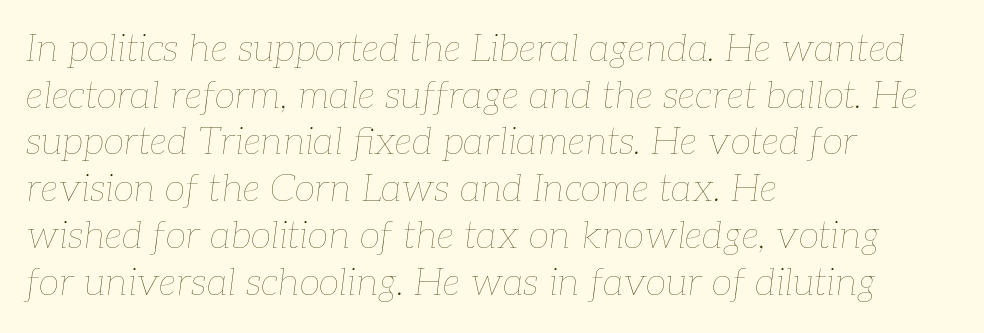
The image shows 38 px thin type, italic (leaning right); set left-aligned, line spacing 1.23x, normal letter spacing, not underlined; low stroke contrast and a medium x-height.
